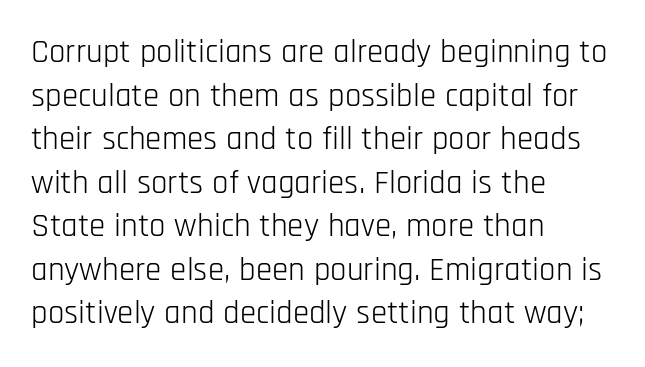
The image shows 33 px light, condensed sans-serif type, upright; set left-aligned, normal line spacing (1.32x), normal letter spacing, not underlined; low stroke contrast and a large x-height.
